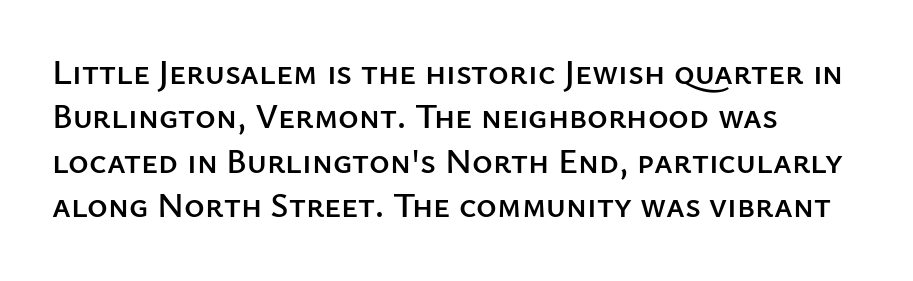
The image shows 35 px sans-serif type, upright; set left-aligned, normal line spacing (1.27x), normal letter spacing, not underlined; low stroke contrast and a medium x-height.
